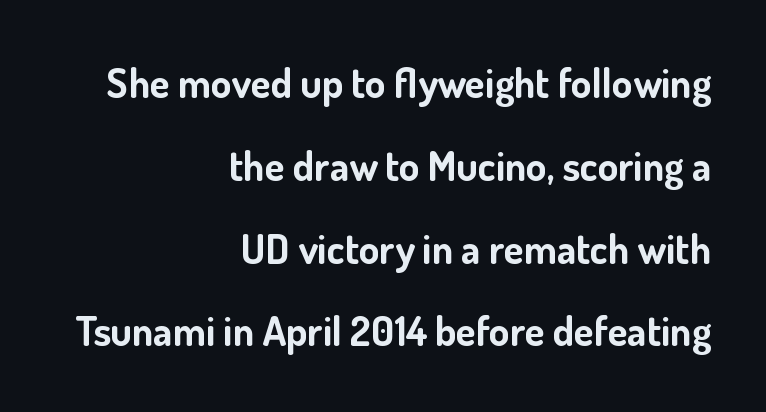
{"serif": "no", "italic": "no", "bold": "yes", "weight": "bold", "width": "normal", "stroke_contrast": "low", "x_height": "small", "monospaced": "no", "underline": "no", "align": "right", "line_spacing": "loose", "line_spacing_ratio": 2.02, "letter_spacing": "normal", "letter_spacing_em": 0.0, "glyph_px": 41}
